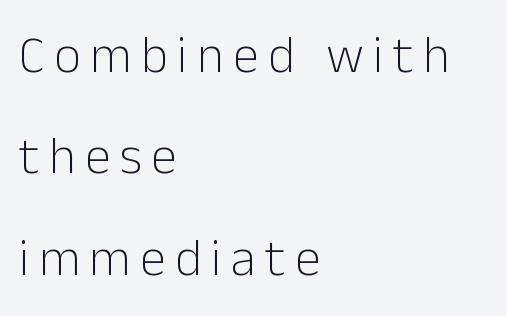
Q: Is the text bold? A: No.
Q: Is the text italic (slanted)? A: No, it is upright.
Q: Is the typeface a serif or a sans-serif typeface? A: Sans-serif.
Q: Is the text underlined? A: No.
Q: How is the paragraph aligned? A: Left-aligned.
Q: Is the spacing between lines tight, normal or loose? A: Loose.
Q: Width (condensed, normal, or wide)? A: Normal.
Q: Stroke contrast? A: Low.
Q: x-height? A: Medium.
Q: Monospaced? A: No.
